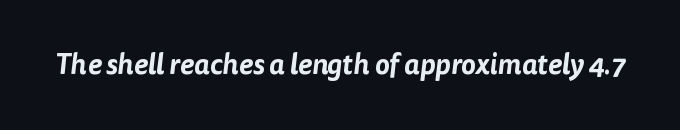
The image shows 28 px sans-serif type; set normal letter spacing, not underlined; low stroke contrast and a medium x-height.
